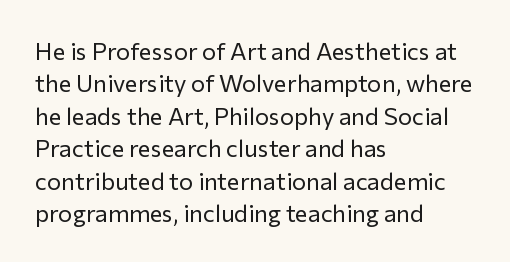
The typesetter chose a ragged-right arrangement here. In terms of letterspacing, this is plain default setting. Descenders hang freely into open space. A typesetter would call this leading conventional body-copy spacing. Stems and bowls with no extra thickness — not bold.
